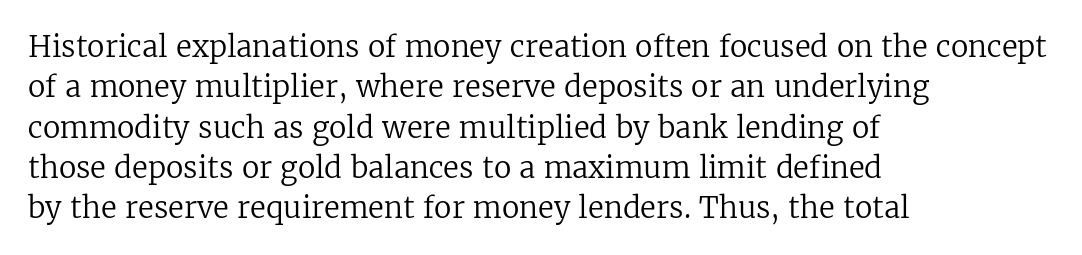
The image shows 29 px regular-weight serif type, upright; set left-aligned, normal line spacing (1.39x), normal letter spacing, not underlined; low stroke contrast and a medium x-height.
